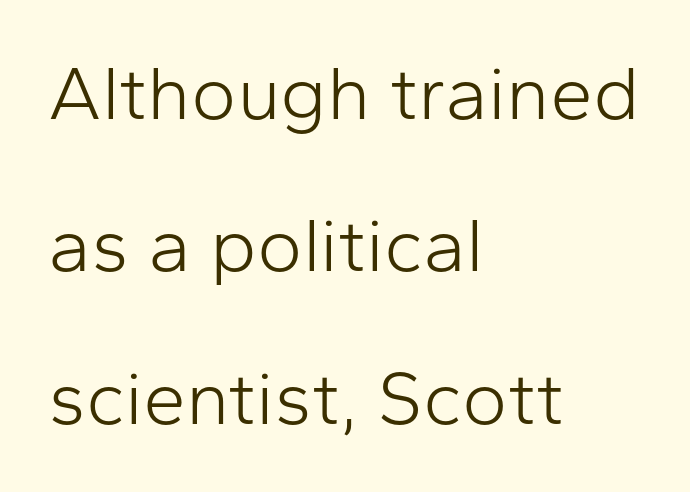
Q: Is the text bold? A: No.
Q: Is the text italic (slanted)? A: No, it is upright.
Q: Is the typeface a serif or a sans-serif typeface? A: Sans-serif.
Q: Is the text underlined? A: No.
Q: How is the paragraph aligned? A: Left-aligned.
Q: Is the spacing between letters normal or unusually wide? A: Normal.
Q: Is the spacing between lines tight, normal or loose? A: Loose.
Q: Width (condensed, normal, or wide)? A: Normal.
Q: Stroke contrast? A: Low.
Q: x-height? A: Medium.
Q: Monospaced? A: No.
